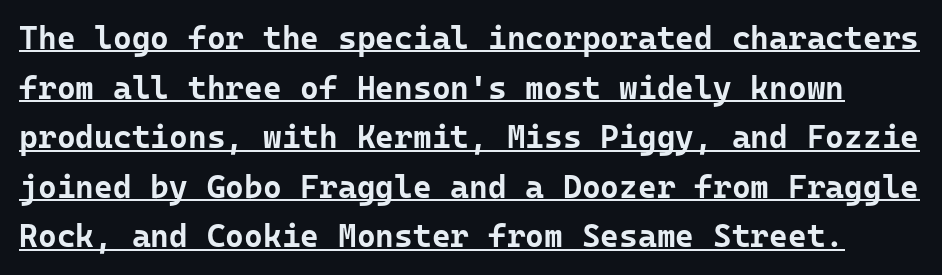
Q: Is the text bold? A: Yes.
Q: Is the text italic (slanted)? A: No, it is upright.
Q: Is the typeface a serif or a sans-serif typeface? A: Sans-serif.
Q: Is the text underlined? A: Yes.
Q: Is the spacing between letters normal or unusually wide? A: Normal.
Q: Is the spacing between lines tight, normal or loose? A: Normal.
Q: Width (condensed, normal, or wide)? A: Normal.
Q: Stroke contrast? A: Low.
Q: x-height? A: Medium.
